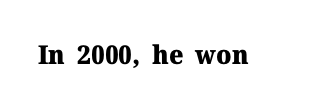
Only glyphs here, with clear space below each row. Rendered with straight, roman letterforms. The glyphs have the mass of a bold cut. Observe the ordinary spacing: letters are neighbours, not strangers.
